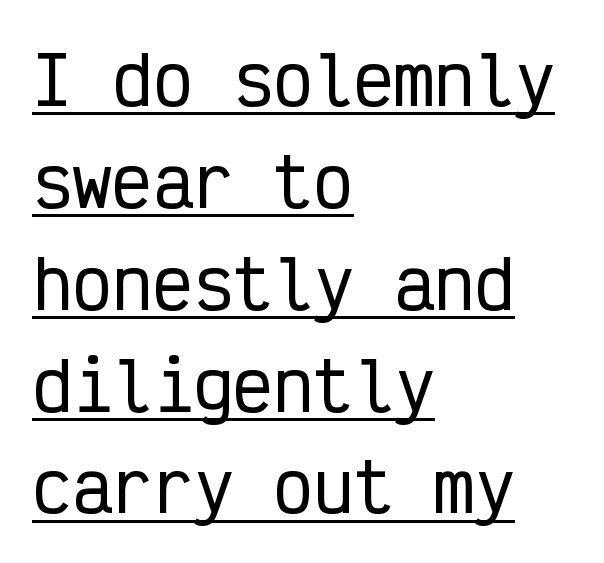
Q: Is the text italic (slanted)? A: No, it is upright.
Q: Is the typeface a serif or a sans-serif typeface? A: Sans-serif.
Q: Is the text underlined? A: Yes.
Q: How is the paragraph aligned? A: Left-aligned.
Q: Is the spacing between letters normal or unusually wide? A: Normal.
Q: Is the spacing between lines tight, normal or loose? A: Normal.
Q: Width (condensed, normal, or wide)? A: Condensed.
Q: Stroke contrast? A: Low.
Q: x-height? A: Medium.
Q: Monospaced? A: Yes.
